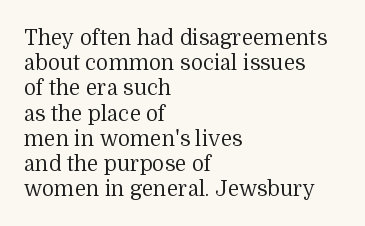
The letterforms sit shoulder to shoulder at normal distance. Typeset ragged right — the left edge is the straight one. The lettering holds an erect, upright posture throughout. Vertical stems look standard width or narrower in stroke. Beneath every word, the page is bare.
